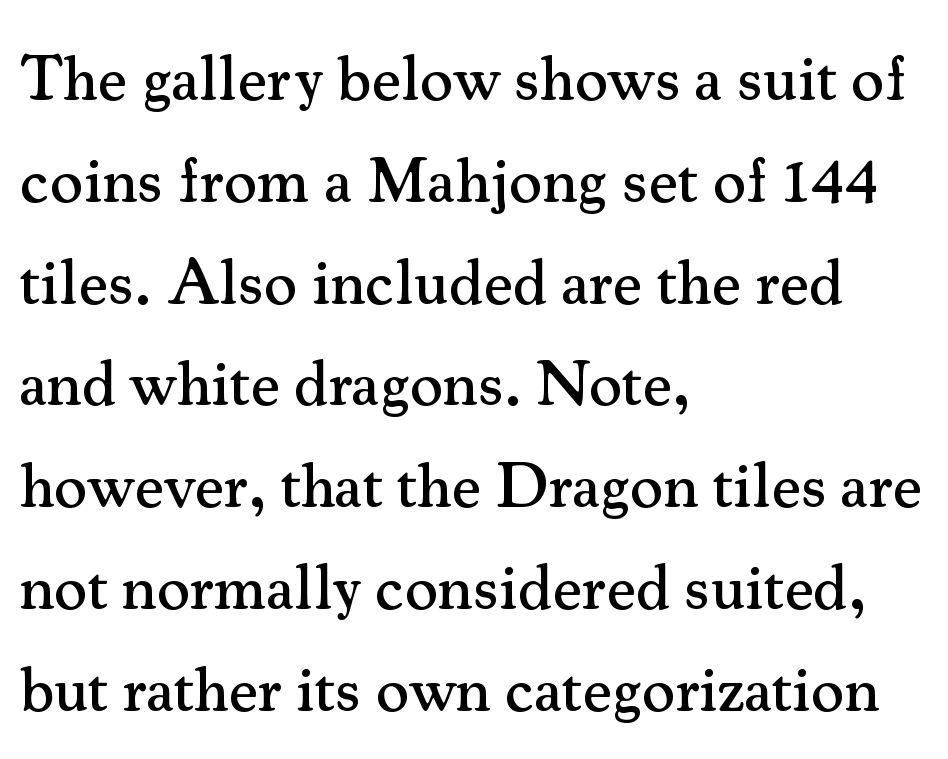
Does the leading feel generous? No, just average. The glyphs in this specimen are seriffed. Check the space under the baseline: it is left empty. Notice how the passage keeps a crisp vertical edge on the left only. The lettering holds an erect, upright posture throughout. Here the glyphs are tracked normally, forming tight word shapes.
